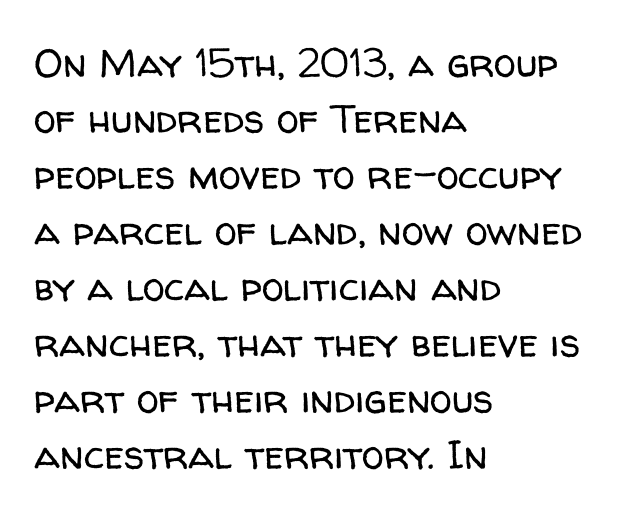
I'd call this a sans setting — the letters go barefoot. You could call the tracking neutral — neither tight nor loose. No letter is thick-stroked: the sample isn't bold. These lines were composed using upright roman letters. Caption: multi-line text, flush left, ragged right. These lines sit exactly where default settings would place them.
